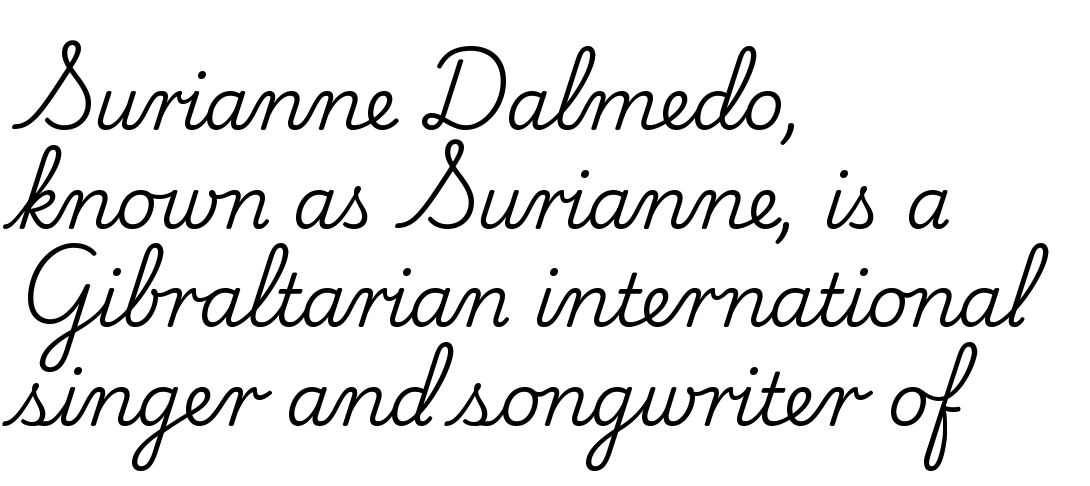
Q: Is the text italic (slanted)? A: Yes.
Q: Is the typeface a serif or a sans-serif typeface? A: Serif.
Q: Is the text underlined? A: No.
Q: How is the paragraph aligned? A: Left-aligned.
Q: Is the spacing between letters normal or unusually wide? A: Normal.
Q: Is the spacing between lines tight, normal or loose? A: Normal.
Q: Width (condensed, normal, or wide)? A: Normal.
Q: Stroke contrast? A: Low.
Q: x-height? A: Small.
Q: Monospaced? A: No.
